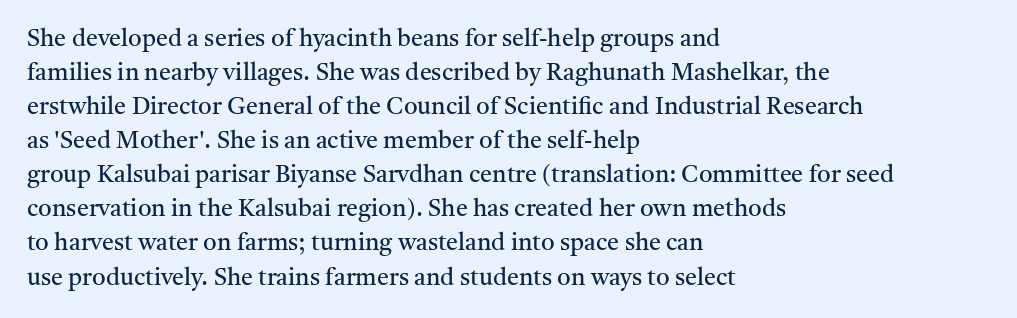
The image shows 24 px text type, upright; set left-aligned, normal line spacing (1.42x), normal letter spacing, not underlined.
